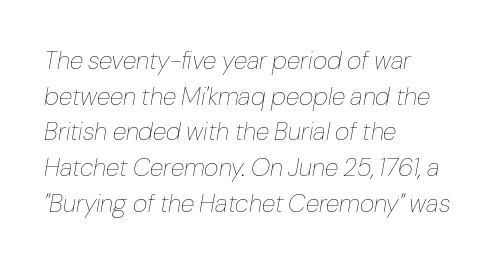
Q: Is the text bold? A: No.
Q: Is the text italic (slanted)? A: Yes, it leans right by about 10 degrees.
Q: Is the text underlined? A: No.
Q: How is the paragraph aligned? A: Left-aligned.
Q: Is the spacing between letters normal or unusually wide? A: Normal.
Q: Is the spacing between lines tight, normal or loose? A: Normal.
